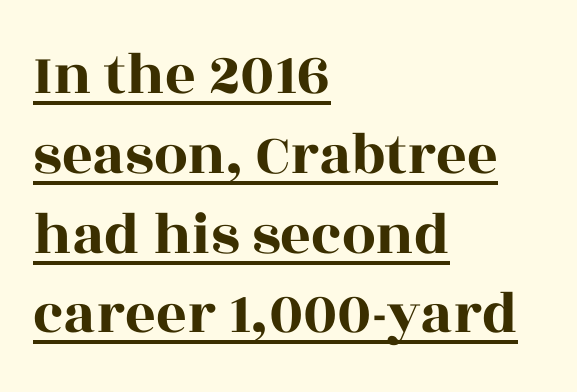
{"serif": "yes", "italic": "no", "width": "wide", "x_height": "large", "monospaced": "no", "underline": "yes", "align": "left", "line_spacing": "normal", "line_spacing_ratio": 1.33, "letter_spacing": "normal", "letter_spacing_em": 0.0, "glyph_px": 60}
